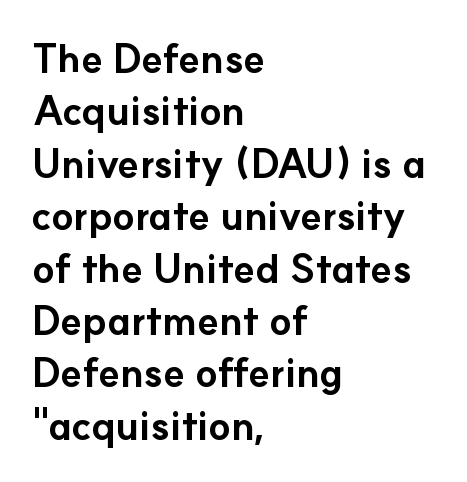
The image shows 40 px bold sans-serif type, upright; set left-aligned, normal line spacing (1.31x), normal letter spacing, not underlined; low stroke contrast and a small x-height.
